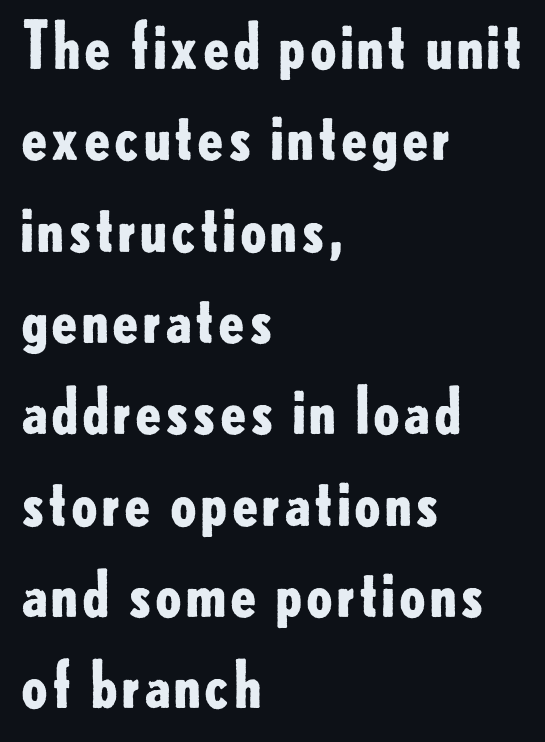
This rendering uses left alignment, leaving the right contour irregular. Does the leading feel generous? No, just average. The area under the type is left untouched. In terms of letterform style, serifs are entirely absent. The tracking reads as untouched default to a designer's eye. Emphasis by weight is at full strength: bold.
